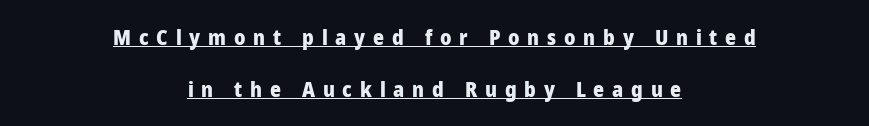
Q: Is the text bold? A: Yes.
Q: Is the text italic (slanted)? A: No, it is upright.
Q: Is the text underlined? A: Yes.
Q: How is the paragraph aligned? A: Centered.
Q: Is the spacing between letters normal or unusually wide? A: Unusually wide.
Q: Is the spacing between lines tight, normal or loose? A: Loose.
